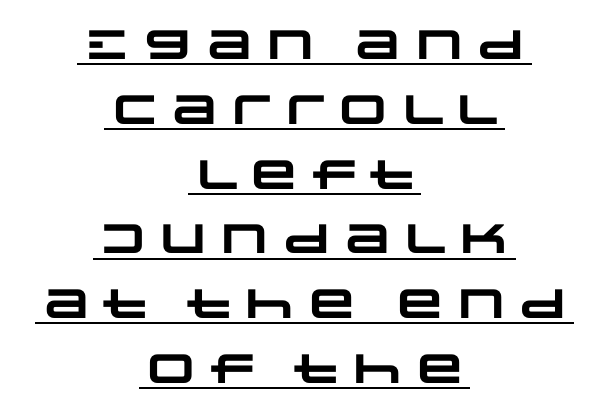
Q: Is the text bold? A: Yes.
Q: Is the typeface a serif or a sans-serif typeface? A: Sans-serif.
Q: Is the text underlined? A: Yes.
Q: How is the paragraph aligned? A: Centered.
Q: Is the spacing between letters normal or unusually wide? A: Normal.
Q: Is the spacing between lines tight, normal or loose? A: Normal.
Q: Width (condensed, normal, or wide)? A: Wide.
Q: Stroke contrast? A: Low.
Q: x-height? A: Large.
Q: Monospaced? A: No.
